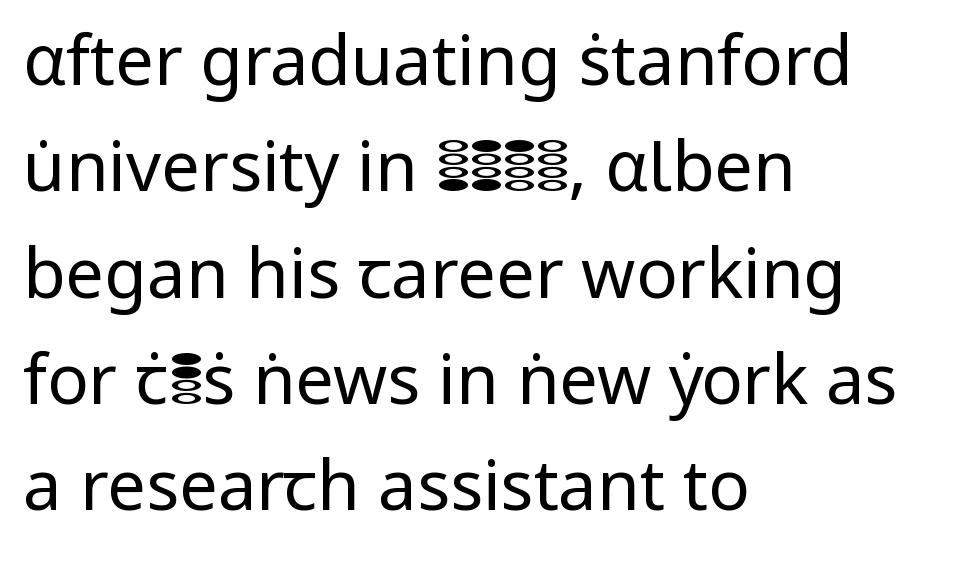
{"serif": "no", "italic": "no", "bold": "no", "weight": "regular", "width": "normal", "stroke_contrast": "low", "x_height": "medium", "monospaced": "no", "underline": "no", "align": "left", "line_spacing": "normal", "line_spacing_ratio": 1.54, "letter_spacing": "normal", "letter_spacing_em": 0.0, "glyph_px": 69}
